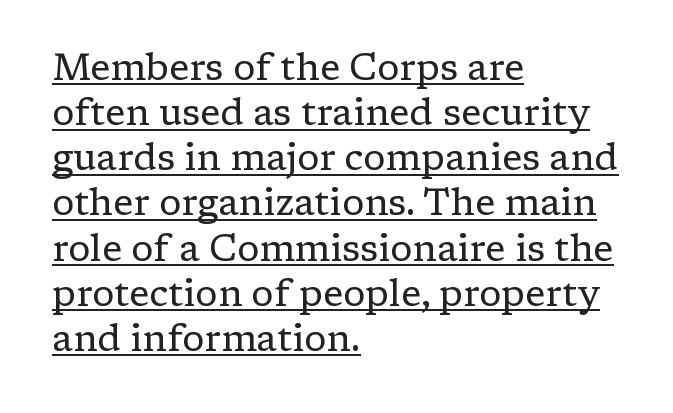
The image shows 37 px regular-weight serif type, upright; set left-aligned, line spacing 1.22x, normal letter spacing, underlined; low stroke contrast and a medium x-height.
